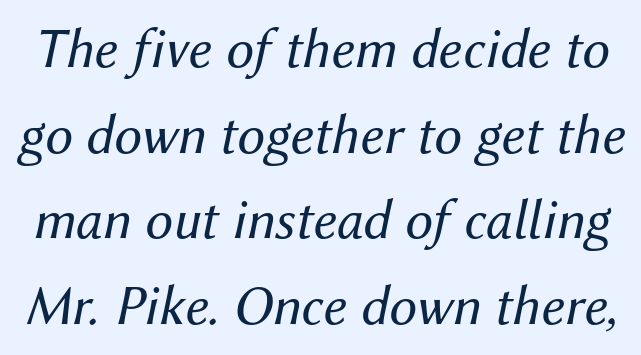
The image shows 56 px regular-weight type, italic (leaning right); set normal line spacing (1.53x), normal letter spacing, not underlined; medium stroke contrast and a medium x-height.
